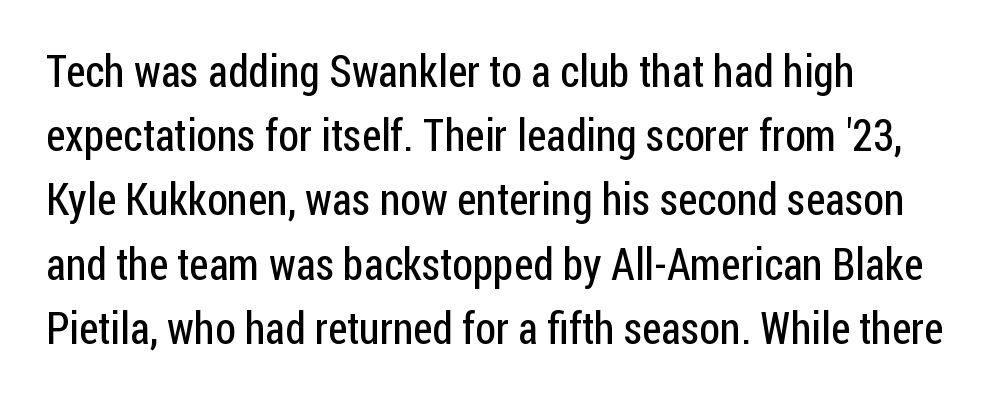
{"serif": "no", "italic": "no", "bold": "no", "weight": "regular", "width": "condensed", "stroke_contrast": "low", "x_height": "medium", "monospaced": "no", "underline": "no", "align": "left", "line_spacing": "normal", "line_spacing_ratio": 1.46, "letter_spacing": "normal", "letter_spacing_em": 0.0, "glyph_px": 44}
